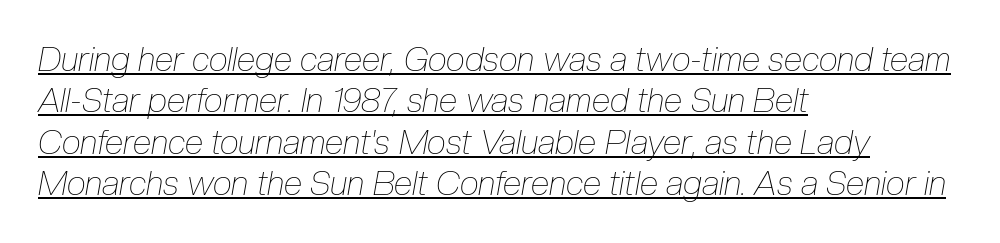
The image shows 34 px thin, condensed type, italic (leaning right); set left-aligned, line spacing 1.22x, normal letter spacing, underlined; low stroke contrast and a medium x-height.
